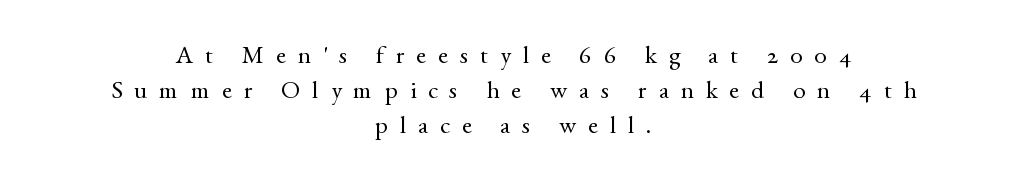
Q: Is the text bold? A: No.
Q: Is the text italic (slanted)? A: No, it is upright.
Q: Is the text underlined? A: No.
Q: How is the paragraph aligned? A: Centered.
Q: Is the spacing between letters normal or unusually wide? A: Unusually wide.
Q: Is the spacing between lines tight, normal or loose? A: Normal.
